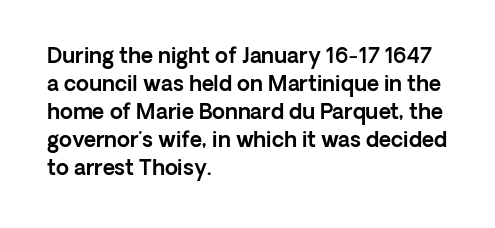
{"italic": "no", "underline": "no", "align": "left", "line_spacing": "normal", "line_spacing_ratio": 1.33, "letter_spacing": "normal", "letter_spacing_em": 0.0, "glyph_px": 21}
